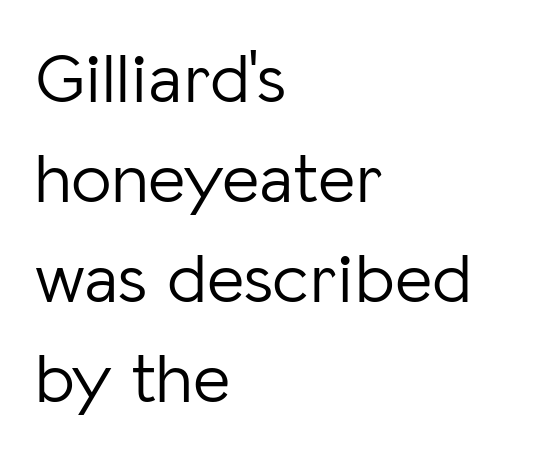
The image shows 72 px light sans-serif type, upright; set left-aligned, normal line spacing (1.39x), normal letter spacing, not underlined; low stroke contrast and a medium x-height.
